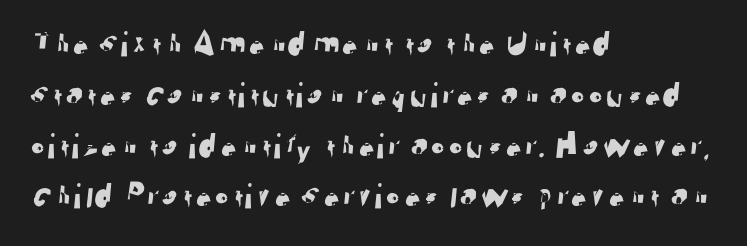
The image shows 36 px sans-serif type; set left-aligned, normal line spacing (1.41x), normal letter spacing, not underlined; low stroke contrast and a medium x-height.
